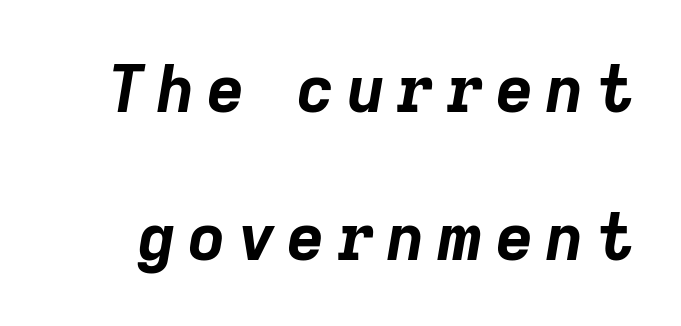
The image shows 65 px bold type, italic (leaning right); set loose line spacing (2.27x), not underlined; low stroke contrast and a medium x-height.
